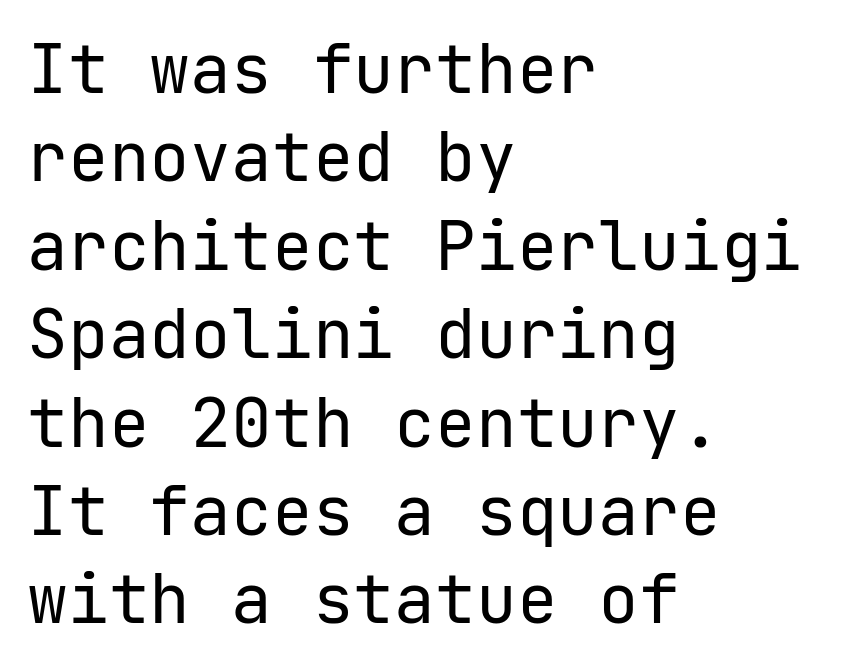
Q: Is the text bold? A: No.
Q: Is the text italic (slanted)? A: No, it is upright.
Q: Is the typeface a serif or a sans-serif typeface? A: Sans-serif.
Q: Is the text underlined? A: No.
Q: How is the paragraph aligned? A: Left-aligned.
Q: Is the spacing between letters normal or unusually wide? A: Normal.
Q: Is the spacing between lines tight, normal or loose? A: Normal.
Q: Width (condensed, normal, or wide)? A: Normal.
Q: Stroke contrast? A: Low.
Q: x-height? A: Medium.
Q: Monospaced? A: Yes.
